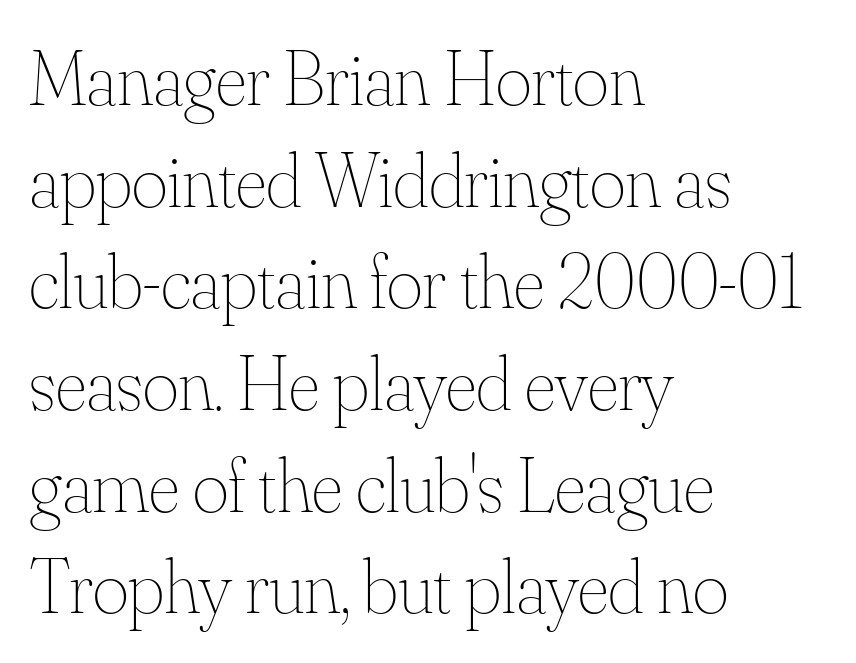
Quick note: underline off. What stands out about the letter spacing? Nothing — it is the standard amount. You could not count columns in this text — the font is proportionally spaced. The typography opts for an upright posture over an oblique one. Line starts are locked; line ends wander.
